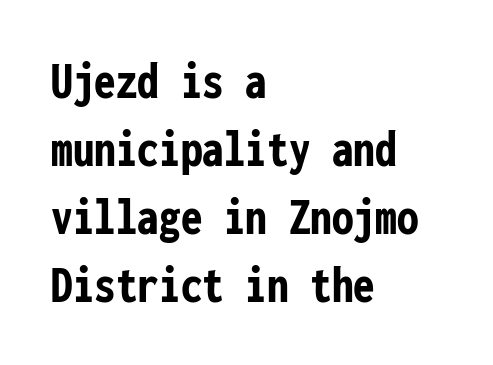
The image shows 54 px semibold, condensed sans-serif type, upright, monospaced; set left-aligned, normal line spacing (1.26x), normal letter spacing, not underlined; low stroke contrast and a medium x-height.
